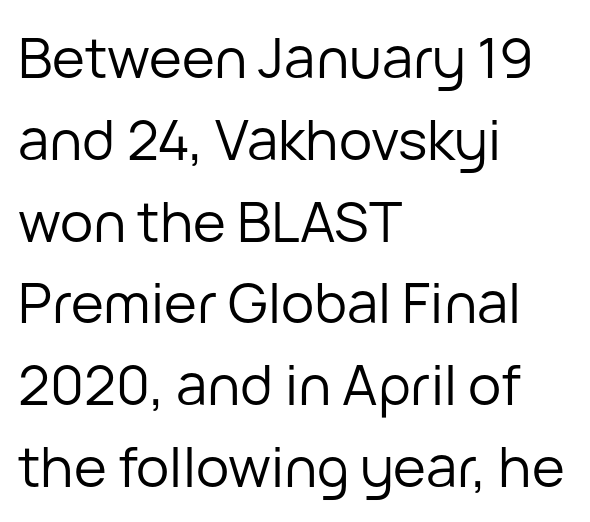
{"serif": "no", "italic": "no", "bold": "no", "weight": "regular", "width": "normal", "stroke_contrast": "low", "x_height": "medium", "monospaced": "no", "underline": "no", "align": "left", "line_spacing": "normal", "line_spacing_ratio": 1.46, "letter_spacing": "normal", "letter_spacing_em": 0.0, "glyph_px": 56}
